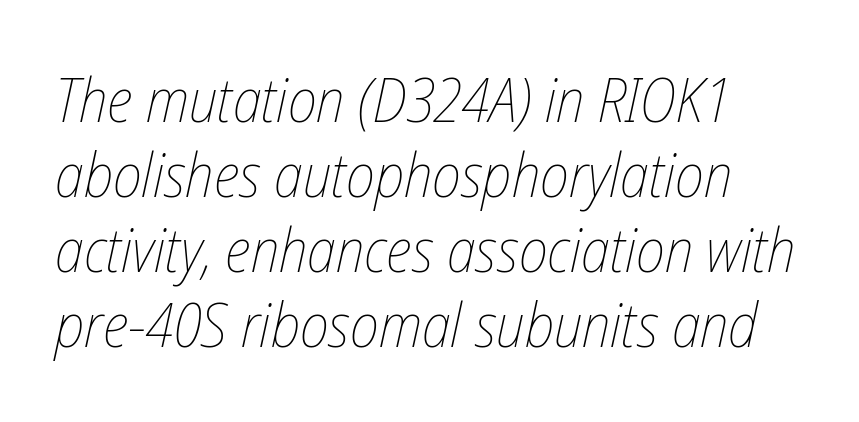
The type is set solid horizontally, with unmodified tracking. Think standard paragraph weight, or any step lighter than that. Bare-footed words on every line. There's an unmistakable incline to the writing here. The letters advance in unequal steps, a hallmark of proportional type.
